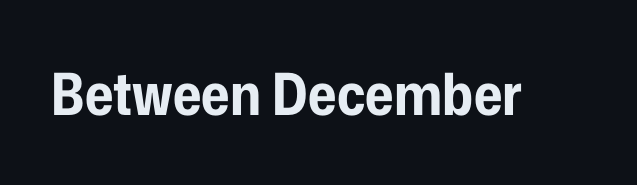
Plain, unruled lines of type. On the weight axis this lands at bold, roughly 700. Tracking value appears to be zero — textbook default spacing. Rendered with straight, roman letterforms. These lines are composed in type without serifs.
